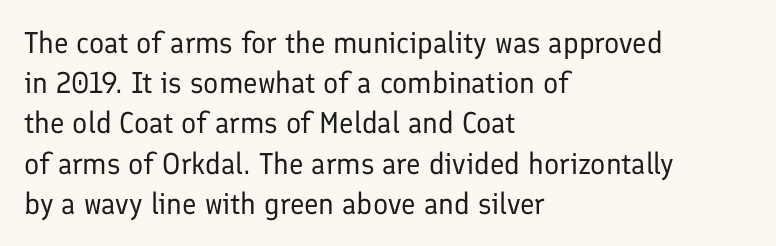
Q: Is the text bold? A: No.
Q: Is the text italic (slanted)? A: No, it is upright.
Q: Is the typeface a serif or a sans-serif typeface? A: Sans-serif.
Q: Is the text underlined? A: No.
Q: How is the paragraph aligned? A: Left-aligned.
Q: Is the spacing between letters normal or unusually wide? A: Normal.
Q: Is the spacing between lines tight, normal or loose? A: Normal.
Q: Width (condensed, normal, or wide)? A: Normal.
Q: Stroke contrast? A: Low.
Q: x-height? A: Medium.
Q: Monospaced? A: No.
